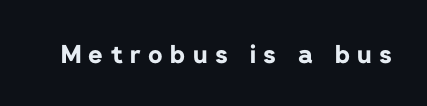
Is the letter spacing exaggerated? Yes — the characters are pushed far apart. Quick note: not italic, upright. Anything drawn beneath the words? Only blank space. Summary of weight: heavy, a full bold.
